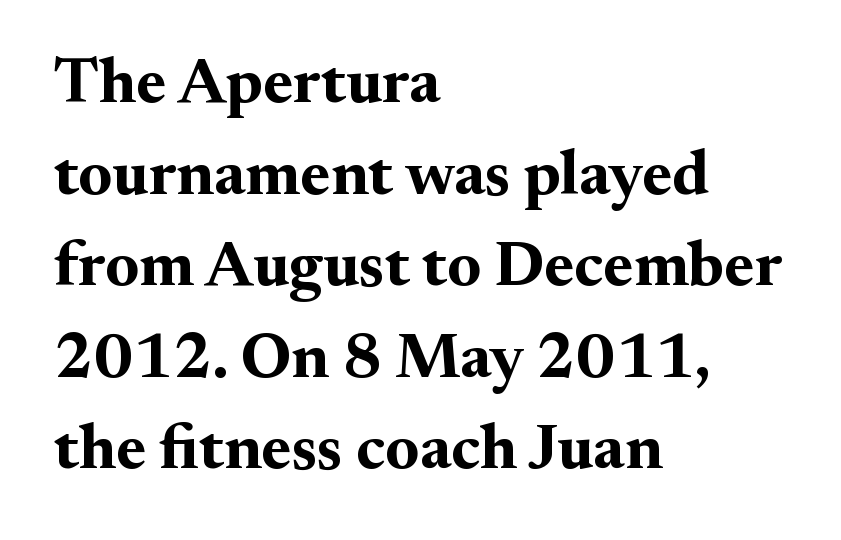
{"serif": "yes", "italic": "no", "bold": "yes", "weight": "bold", "width": "normal", "stroke_contrast": "medium", "x_height": "small", "monospaced": "no", "underline": "no", "align": "left", "line_spacing": "normal", "line_spacing_ratio": 1.43, "letter_spacing": "normal", "letter_spacing_em": 0.0, "glyph_px": 64}
